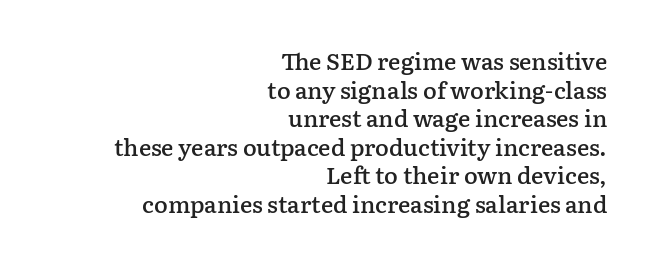
Unlike italic type, these characters show no tilt at all. Rule under the text: the space is simply empty. These lines keep a tight, regular rhythm from letter to letter. Is the block centered? No — it sits flush against the right margin.
